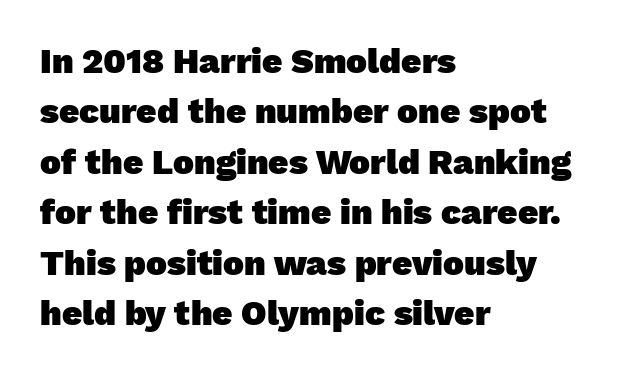
Q: Is the text bold? A: Yes.
Q: Is the typeface a serif or a sans-serif typeface? A: Sans-serif.
Q: Is the text underlined? A: No.
Q: How is the paragraph aligned? A: Left-aligned.
Q: Is the spacing between letters normal or unusually wide? A: Normal.
Q: Is the spacing between lines tight, normal or loose? A: Normal.
Q: Width (condensed, normal, or wide)? A: Normal.
Q: Stroke contrast? A: Low.
Q: x-height? A: Medium.
Q: Monospaced? A: No.
